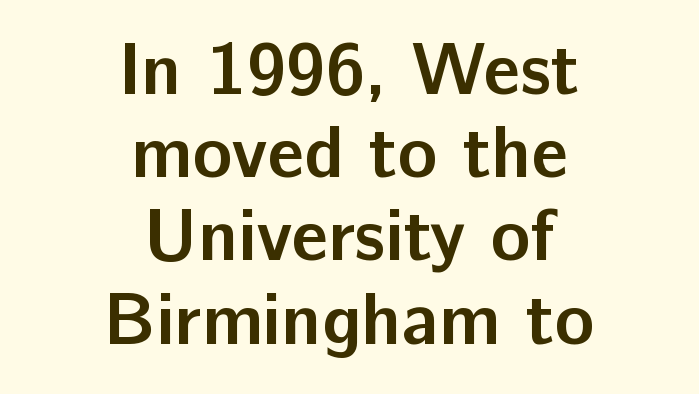
{"serif": "no", "italic": "no", "bold": "yes", "weight": "semibold", "width": "normal", "stroke_contrast": "low", "x_height": "medium", "monospaced": "no", "underline": "no", "align": "center", "line_spacing": "tight", "line_spacing_ratio": 1.14, "letter_spacing": "normal", "letter_spacing_em": 0.0, "glyph_px": 73}
